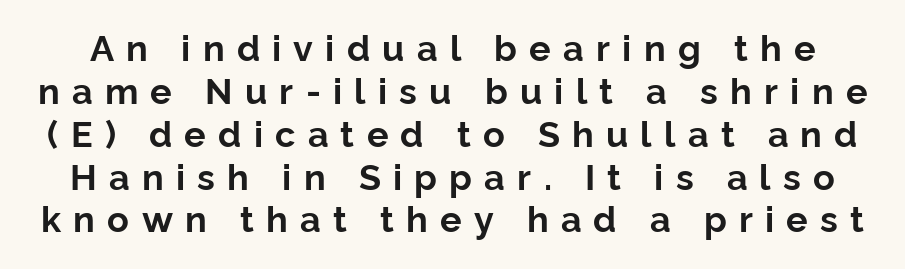
Q: Is the text bold? A: Yes.
Q: Is the text italic (slanted)? A: No, it is upright.
Q: Is the typeface a serif or a sans-serif typeface? A: Sans-serif.
Q: Is the text underlined? A: No.
Q: Is the spacing between letters normal or unusually wide? A: Unusually wide.
Q: Width (condensed, normal, or wide)? A: Normal.
Q: Stroke contrast? A: Low.
Q: x-height? A: Medium.
Q: Monospaced? A: No.
